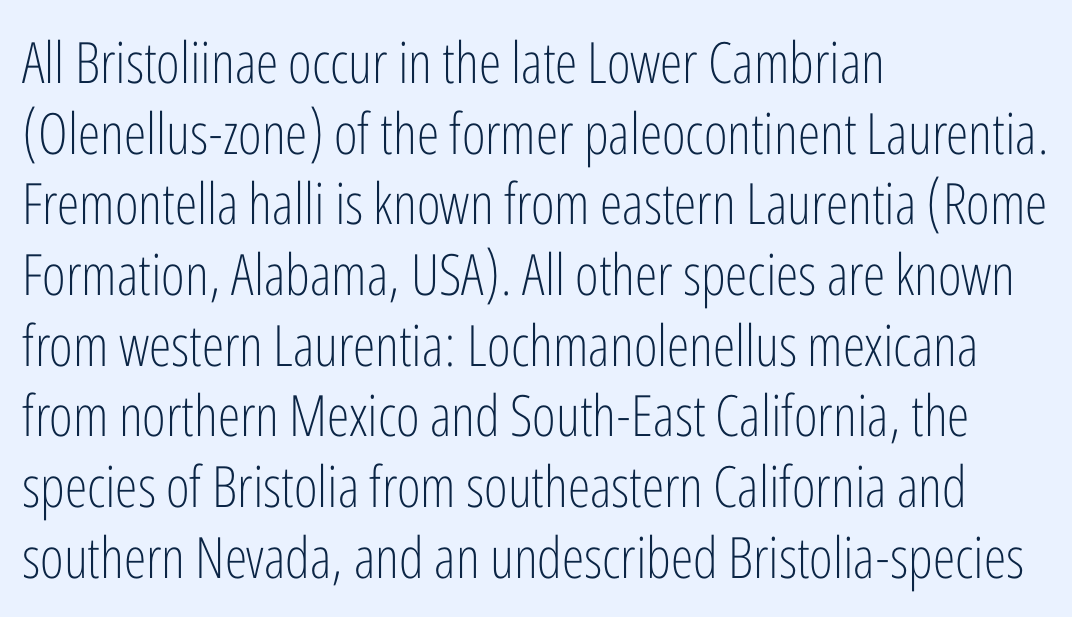
{"serif": "no", "italic": "no", "bold": "no", "weight": "light", "width": "condensed", "stroke_contrast": "low", "x_height": "medium", "monospaced": "no", "underline": "no", "align": "left", "line_spacing_ratio": 1.24, "letter_spacing": "normal", "letter_spacing_em": 0.0, "glyph_px": 57}
